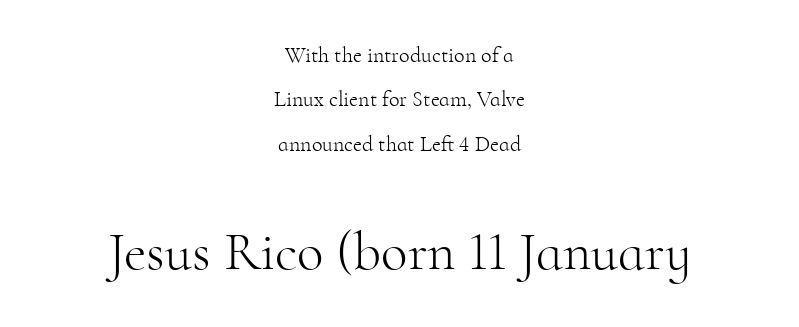
Q: Is the text bold? A: No.
Q: Is the text italic (slanted)? A: No, it is upright.
Q: Is the typeface a serif or a sans-serif typeface? A: Serif.
Q: Is the text underlined? A: No.
Q: How is the paragraph aligned? A: Centered.
Q: Is the spacing between letters normal or unusually wide? A: Normal.
Q: Is the spacing between lines tight, normal or loose? A: Loose.
Q: Which block of text is set in a larger size, the first (top) or the second (bottom)? A: The second (bottom) one.
Q: Width (condensed, normal, or wide)? A: Normal.
Q: Stroke contrast? A: High.
Q: x-height? A: Small.
Q: Monospaced? A: No.
